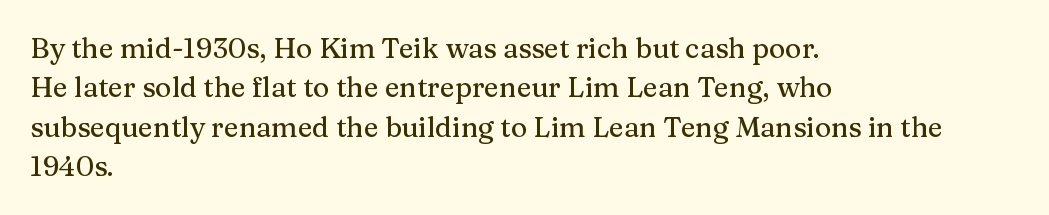
Q: Is the text italic (slanted)? A: No, it is upright.
Q: Is the typeface a serif or a sans-serif typeface? A: Serif.
Q: Is the text underlined? A: No.
Q: How is the paragraph aligned? A: Left-aligned.
Q: Is the spacing between letters normal or unusually wide? A: Normal.
Q: Is the spacing between lines tight, normal or loose? A: Normal.
Q: Width (condensed, normal, or wide)? A: Normal.
Q: Stroke contrast? A: Medium.
Q: x-height? A: Medium.
Q: Monospaced? A: No.
